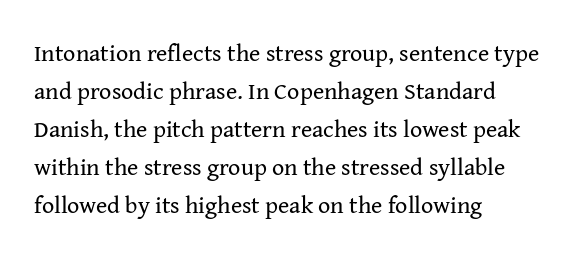
Q: Is the text bold? A: No.
Q: Is the text italic (slanted)? A: No, it is upright.
Q: Is the text underlined? A: No.
Q: How is the paragraph aligned? A: Left-aligned.
Q: Is the spacing between letters normal or unusually wide? A: Normal.
Q: Is the spacing between lines tight, normal or loose? A: Normal.
